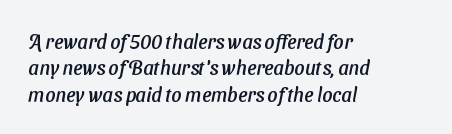
Q: Is the text underlined? A: No.
Q: How is the paragraph aligned? A: Left-aligned.
Q: Is the spacing between letters normal or unusually wide? A: Normal.
Q: Is the spacing between lines tight, normal or loose? A: Normal.
